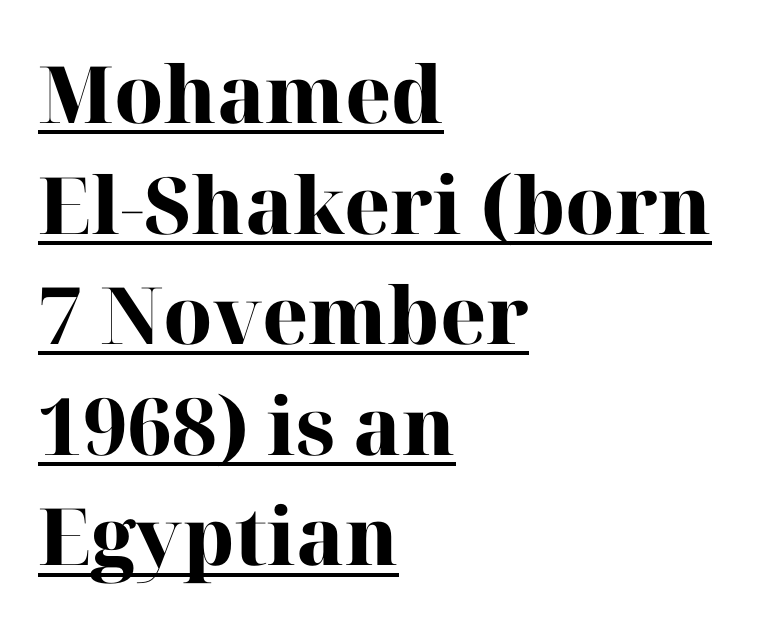
Where is the straight margin? On the left. A typesetter would call this leading conventional body-copy spacing. Does the weight exceed regular? Yes, all the way to bold. The face used here is seriffed, in the tradition of book romans. When letters stand straight like this, we call the style roman or upright. Decoration check: the copy is underlined.
